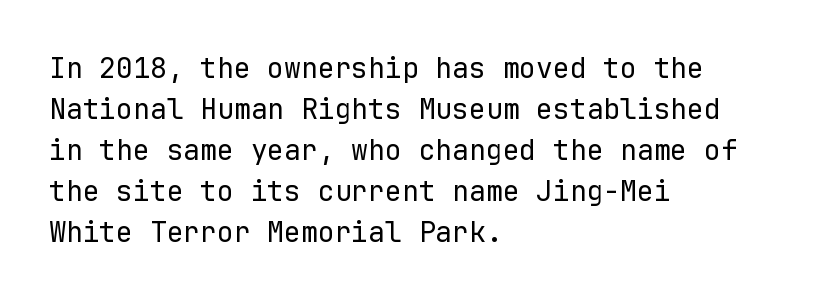
The designer left line spacing at the default. Students, note that the glyphs here touch the page at normal intervals. Weight: regular or lighter. Compared with a centered layout, this one pins lines to the left instead. Tall strokes in this sample are plumb rather than angled.
